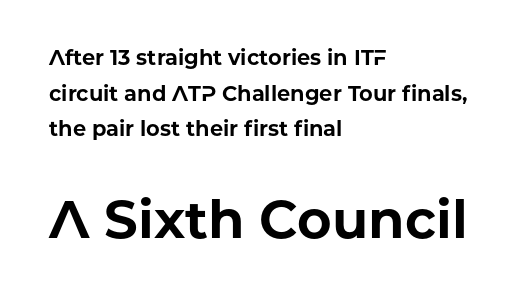
These lines carry a lot of weight — the face is fully bold. The lower block of text is set noticeably larger than the block above it. Designer's note — italics off, roman on. These lines are rendered in a variable-pitch font.
